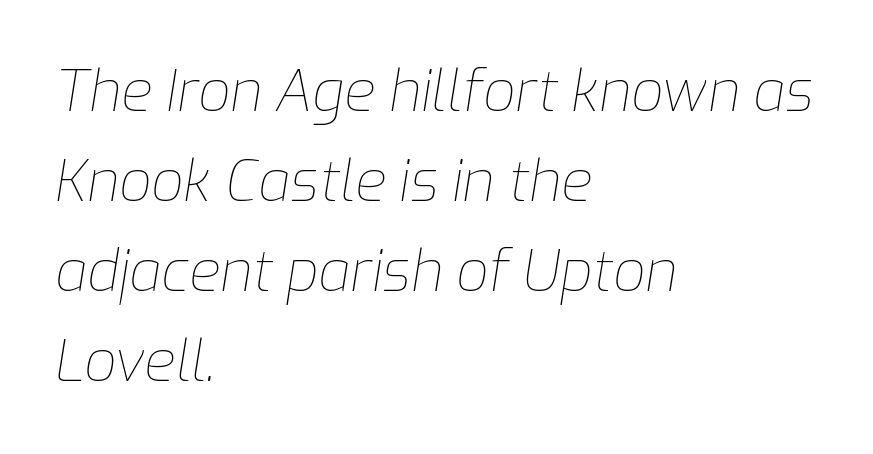
Vertically, the passage feels balanced, rows spaced as you'd expect. Where is the straight margin? On the left. Weight: not bold — regular or lighter. This sample uses an oblique cut, with every glyph tilted off the vertical. Proportional: the letters do not fall into vertical columns.
